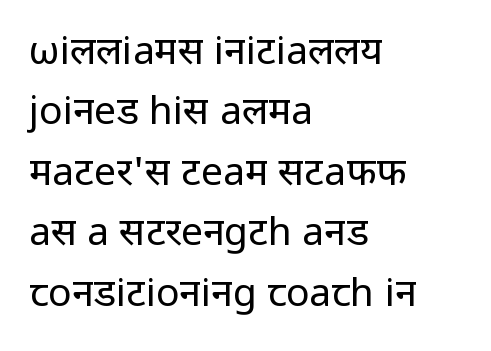
The image shows 39 px regular-weight sans-serif type, upright; set left-aligned, normal line spacing (1.55x), normal letter spacing, not underlined; low stroke contrast and a medium x-height.
